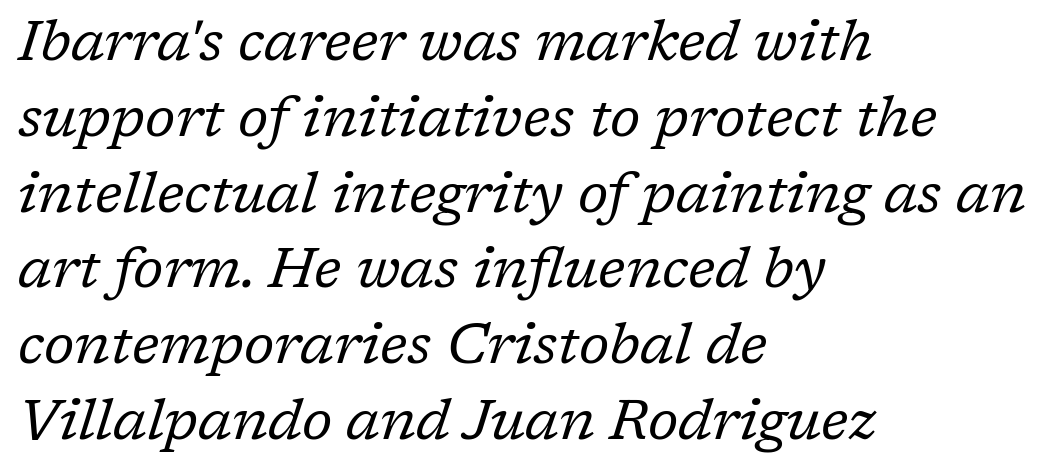
Q: Is the text bold? A: No.
Q: Is the text italic (slanted)? A: Yes, it leans right by about 17 degrees.
Q: Is the typeface a serif or a sans-serif typeface? A: Serif.
Q: Is the text underlined? A: No.
Q: How is the paragraph aligned? A: Left-aligned.
Q: Is the spacing between letters normal or unusually wide? A: Normal.
Q: Is the spacing between lines tight, normal or loose? A: Normal.
Q: Width (condensed, normal, or wide)? A: Normal.
Q: Stroke contrast? A: Low.
Q: x-height? A: Medium.
Q: Monospaced? A: No.
